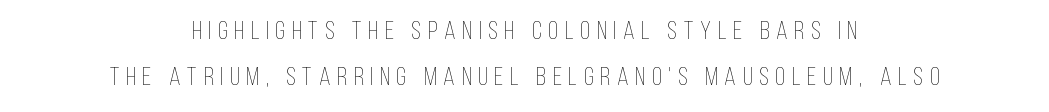
Is the letter spacing exaggerated? Yes — the characters are pushed far apart. Each row of text sits above clean, open space. Stems here are at most as thick as an everyday book face. Every character sits straight up, as roman type does. The passage is arranged like a title page — every line centered.
